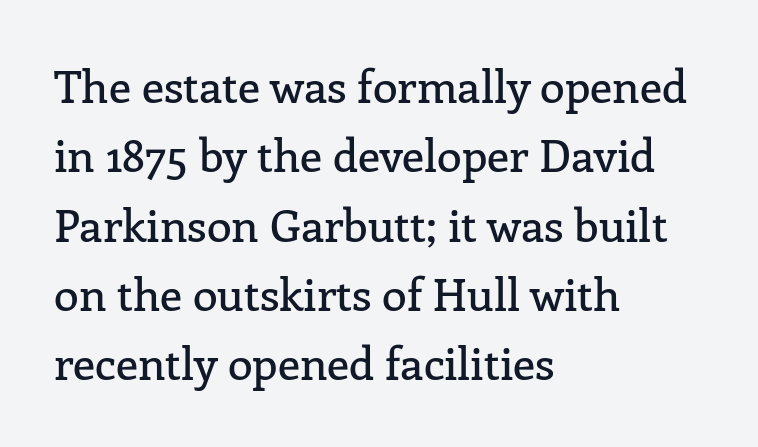
Q: Is the text italic (slanted)? A: No, it is upright.
Q: Is the typeface a serif or a sans-serif typeface? A: Serif.
Q: Is the text underlined? A: No.
Q: How is the paragraph aligned? A: Left-aligned.
Q: Is the spacing between letters normal or unusually wide? A: Normal.
Q: Is the spacing between lines tight, normal or loose? A: Normal.
Q: Width (condensed, normal, or wide)? A: Normal.
Q: Stroke contrast? A: Low.
Q: x-height? A: Medium.
Q: Monospaced? A: No.
